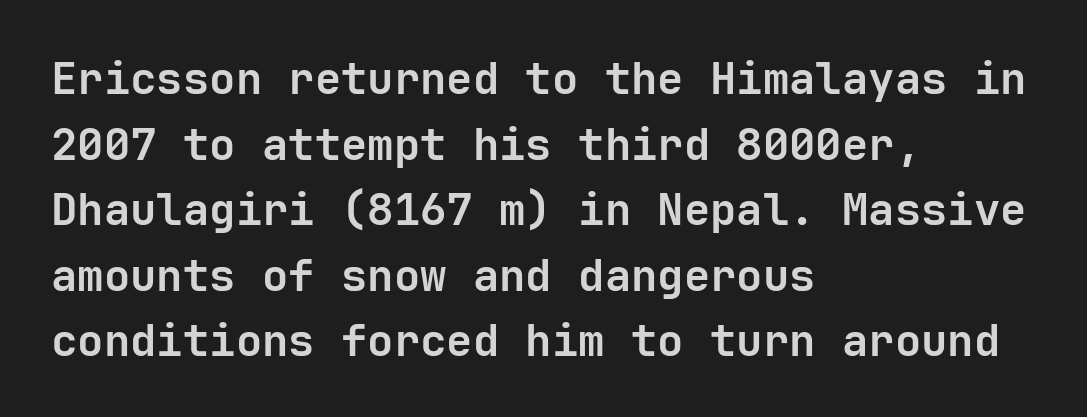
Beneath every word, the page is bare. Thick stems and heavy bowls — unmistakably bold. Each letter's strokes conclude bluntly, with no projecting serifs. Whoever set this chose a conventional vertical rhythm.
